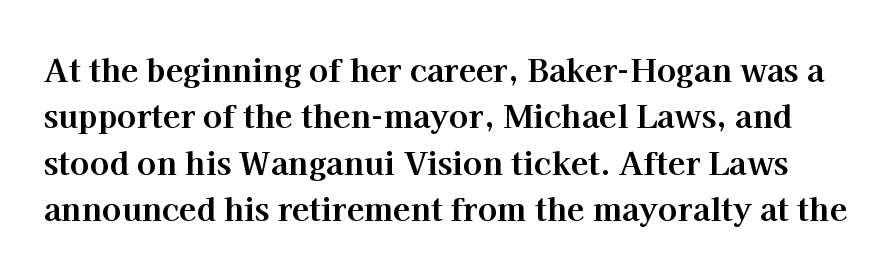
Q: Is the text bold? A: Yes.
Q: Is the text italic (slanted)? A: No, it is upright.
Q: Is the typeface a serif or a sans-serif typeface? A: Serif.
Q: Is the text underlined? A: No.
Q: Is the spacing between letters normal or unusually wide? A: Normal.
Q: Is the spacing between lines tight, normal or loose? A: Normal.
Q: Width (condensed, normal, or wide)? A: Normal.
Q: Stroke contrast? A: High.
Q: x-height? A: Medium.
Q: Monospaced? A: No.
